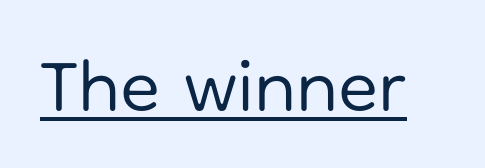
{"serif": "no", "italic": "no", "bold": "no", "weight": "regular", "width": "normal", "stroke_contrast": "low", "x_height": "medium", "monospaced": "no", "underline": "yes", "letter_spacing": "normal", "letter_spacing_em": 0.0, "glyph_px": 74}
